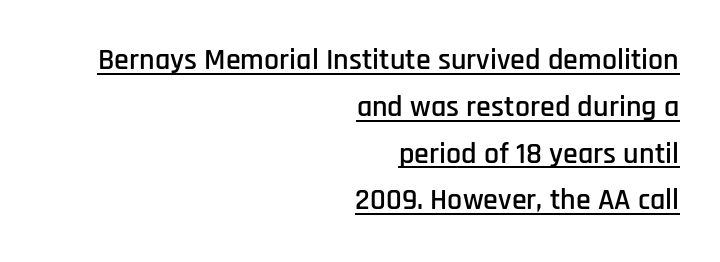
The image shows 30 px condensed sans-serif type, upright; set right-aligned, normal line spacing (1.56x), normal letter spacing, underlined; low stroke contrast and a large x-height.
